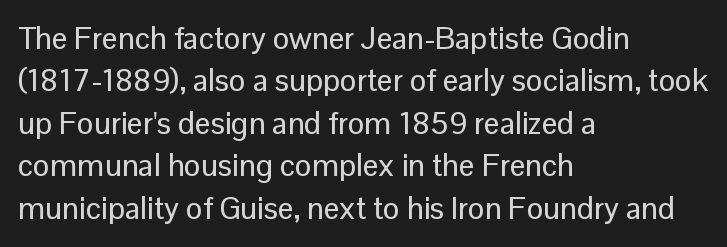
The compositor pushed each line to the left boundary. The axis of the letterforms is exactly vertical. Leading matches the norm, producing a regular column. The passage shown is typed in a proportional face where columns would drift.
